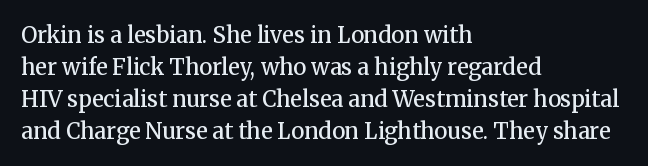
Q: Is the text bold? A: Semi-bold.
Q: Is the text italic (slanted)? A: No, it is upright.
Q: Is the text underlined? A: No.
Q: How is the paragraph aligned? A: Left-aligned.
Q: Is the spacing between letters normal or unusually wide? A: Normal.
Q: Is the spacing between lines tight, normal or loose? A: Normal.
